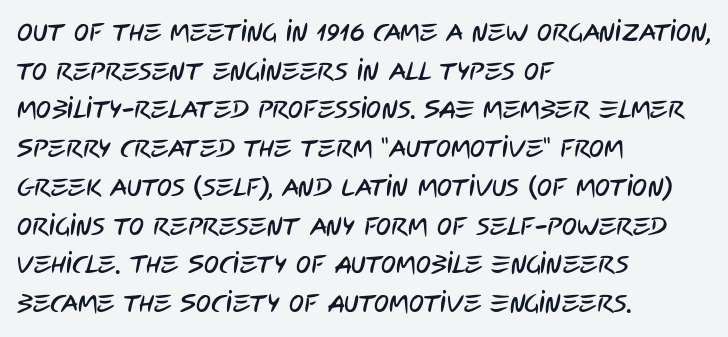
The image shows 25 px text type; set left-aligned, normal line spacing (1.55x), normal letter spacing, not underlined.
